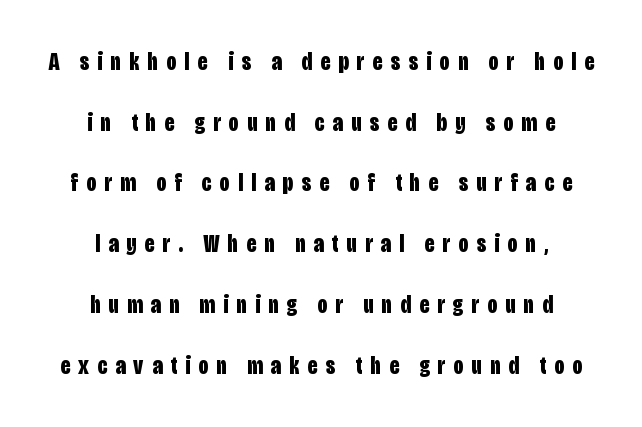
These lines carry a lot of weight — the face is fully bold. The lines are quadded center. Someone cranked the tracking dial way up on this one. The rendering uses a large line-height, opening up the rows.
